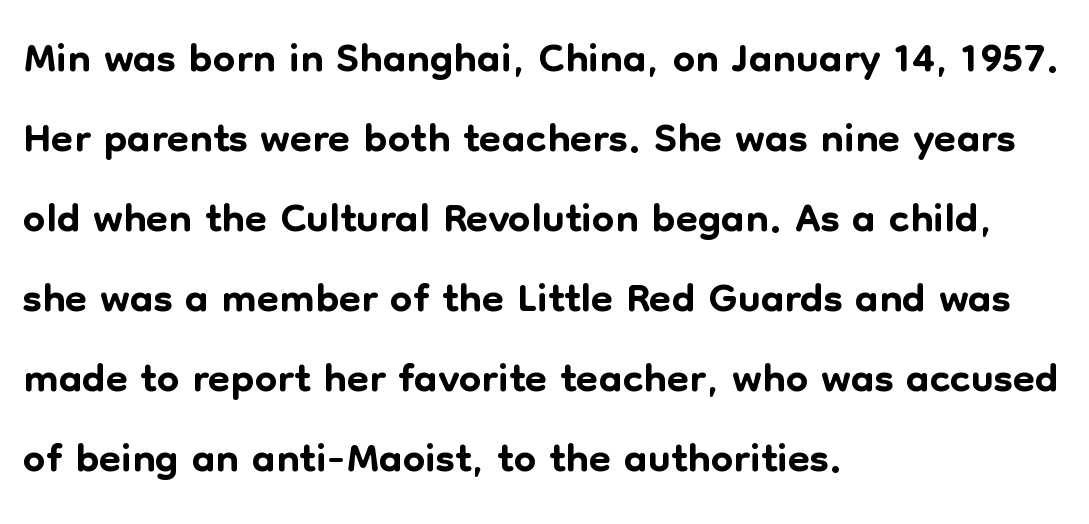
The type sits square on the baseline with zero lean. Stroke terminals: plain, sans-serif. Spacing verdict: proportional, widths tailored to each character. The line texture is even and compact thanks to regular tracking.
